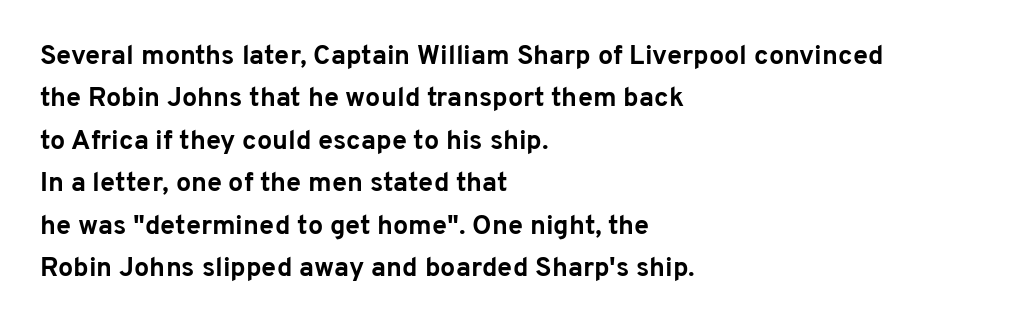
{"italic": "no", "bold": "yes", "underline": "no", "align": "left", "line_spacing": "normal", "line_spacing_ratio": 1.57, "letter_spacing": "normal", "letter_spacing_em": 0.0, "glyph_px": 27}
